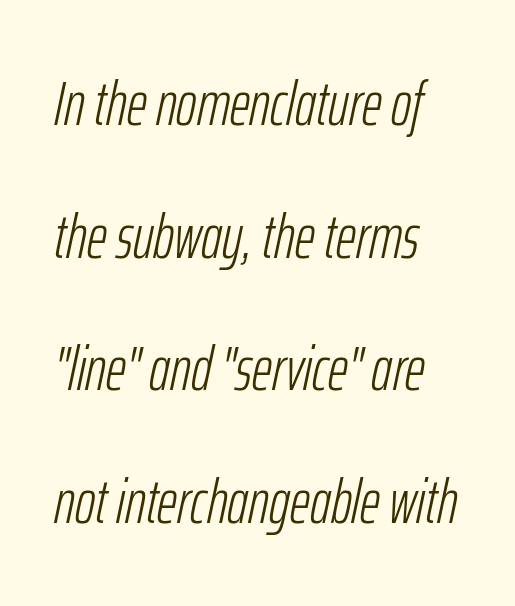
Q: Is the text bold? A: No.
Q: Is the text italic (slanted)? A: Yes, it leans right by about 12 degrees.
Q: Is the text underlined? A: No.
Q: How is the paragraph aligned? A: Left-aligned.
Q: Is the spacing between letters normal or unusually wide? A: Normal.
Q: Is the spacing between lines tight, normal or loose? A: Loose.
Q: Width (condensed, normal, or wide)? A: Condensed.
Q: Stroke contrast? A: Low.
Q: x-height? A: Medium.
Q: Monospaced? A: No.
